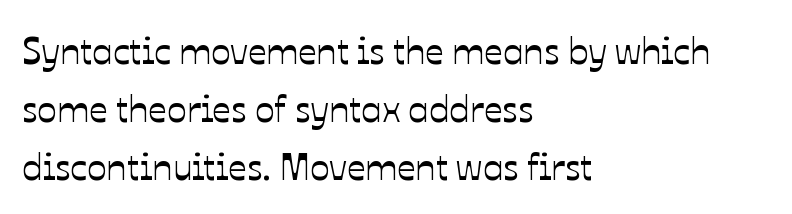
{"italic": "no", "width": "normal", "stroke_contrast": "low", "x_height": "medium", "monospaced": "no", "underline": "no", "align": "left", "line_spacing": "normal", "line_spacing_ratio": 1.57, "letter_spacing": "normal", "letter_spacing_em": 0.0, "glyph_px": 37}
